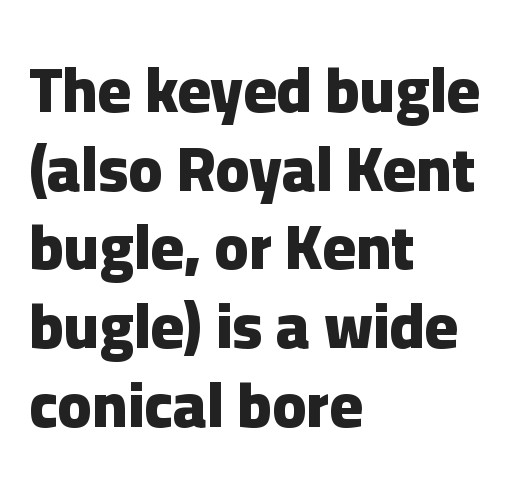
The image shows 63 px heavy sans-serif type, upright; set left-aligned, normal line spacing (1.25x), normal letter spacing, not underlined; low stroke contrast and a medium x-height.
